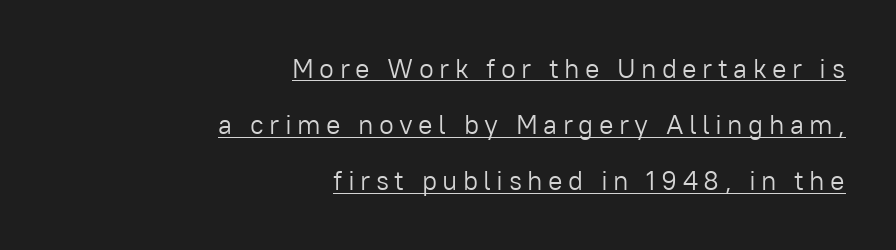
Q: Is the text bold? A: No.
Q: Is the text italic (slanted)? A: No, it is upright.
Q: Is the text underlined? A: Yes.
Q: How is the paragraph aligned? A: Right-aligned.
Q: Is the spacing between letters normal or unusually wide? A: Unusually wide.
Q: Is the spacing between lines tight, normal or loose? A: Loose.
